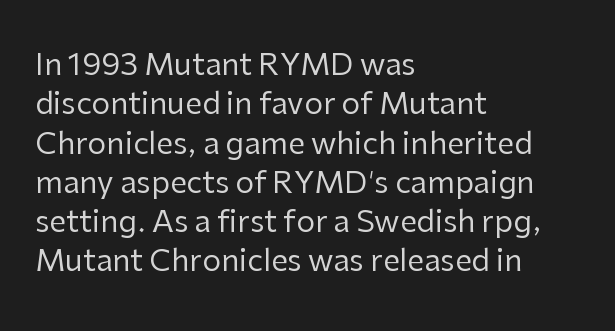
The image shows 30 px regular-weight sans-serif type, upright; set left-aligned, normal line spacing (1.31x), normal letter spacing, not underlined; low stroke contrast and a medium x-height.
